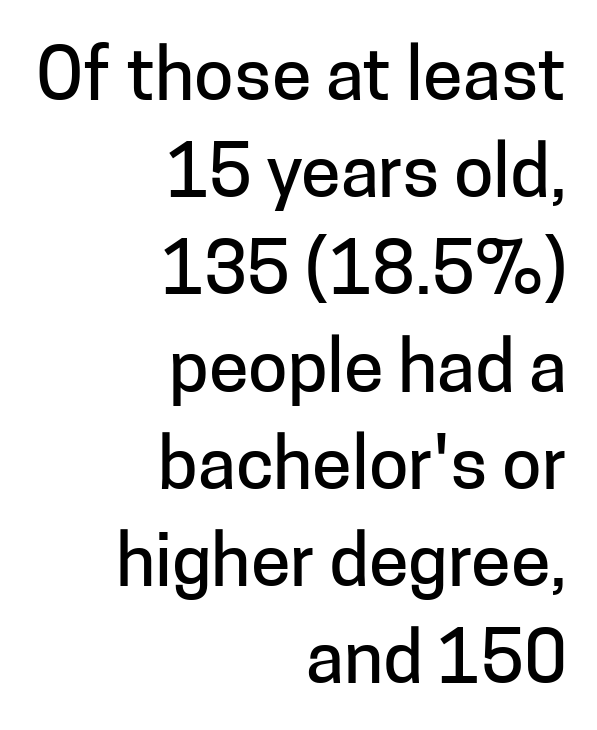
The image shows 72 px sans-serif type, upright; set right-aligned, normal line spacing (1.35x), normal letter spacing, not underlined; low stroke contrast and a medium x-height.
